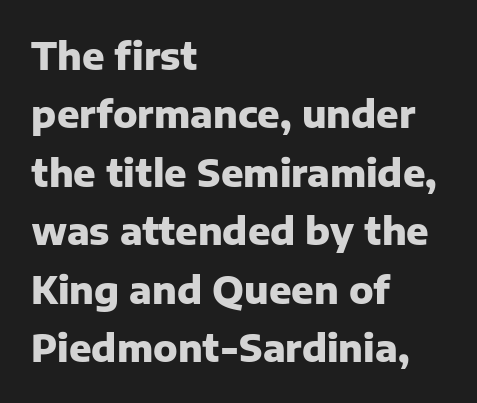
Regarding serifs, this sample does without them. The lettering holds an erect, upright posture throughout. The gap between lines stays unmarked. Horizontal bands of white between lines are of average thickness.
